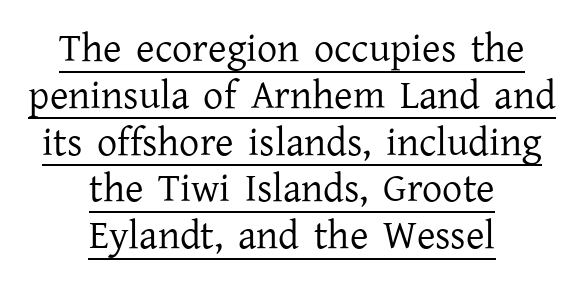
The image shows 40 px regular-weight serif type, upright; set centered, line spacing 1.17x, normal letter spacing, underlined; low stroke contrast and a medium x-height.
